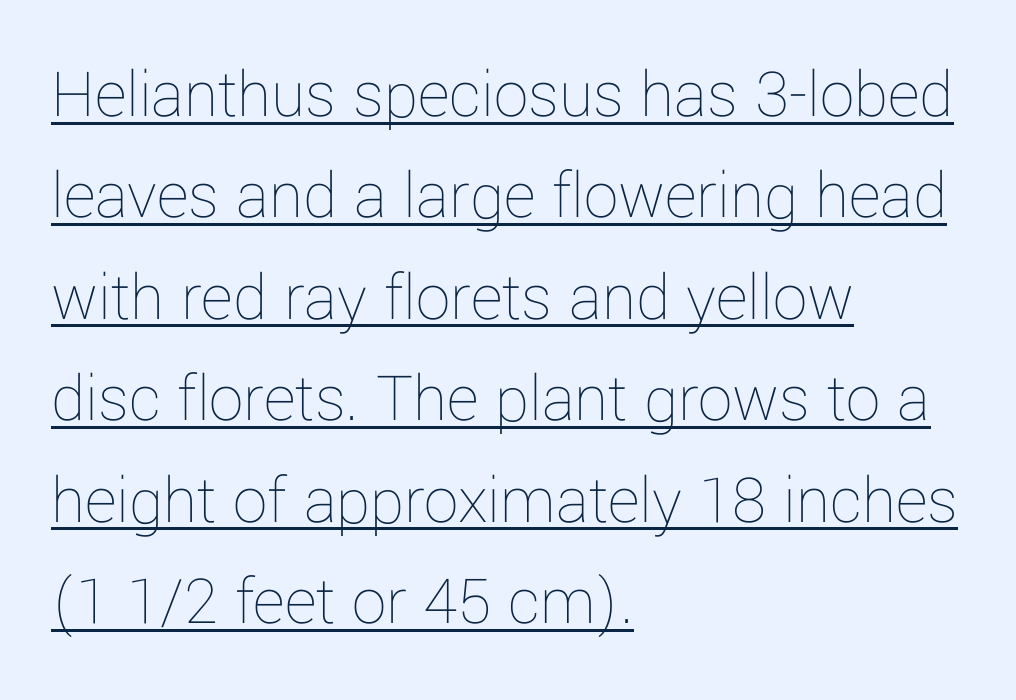
The image shows 69 px thin type, upright; set left-aligned, normal line spacing (1.47x), normal letter spacing, underlined; low stroke contrast and a medium x-height.
